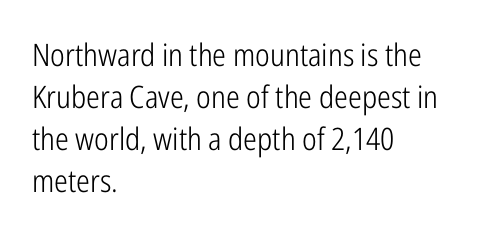
The zone under the glyphs is completely vacant. No letter is thick-stroked: the sample isn't bold. Vertical strokes here are truly vertical. You could not count columns in this text — the font is proportionally spaced. The compositor pushed each line to the left boundary.
